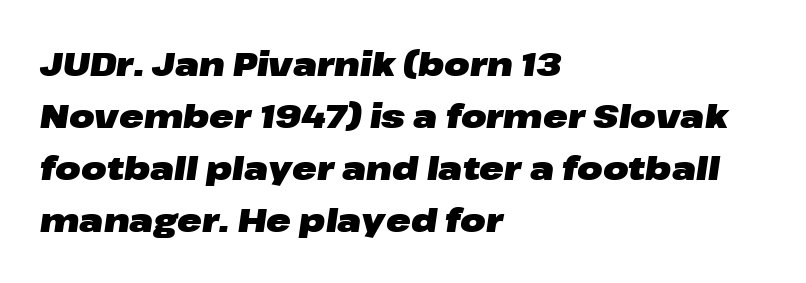
The image shows 33 px heavy, wide type, italic (leaning right); set left-aligned, normal line spacing (1.58x), normal letter spacing, not underlined; low stroke contrast and a medium x-height.
